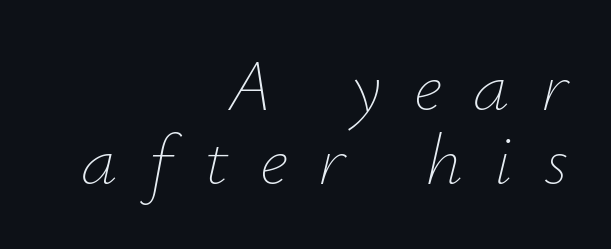
{"italic": "yes", "lean": "right", "slant_degrees": 12, "bold": "no", "weight": "thin", "width": "normal", "stroke_contrast": "low", "x_height": "small", "monospaced": "no", "underline": "no", "align": "right", "line_spacing": "tight", "line_spacing_ratio": 1.01, "letter_spacing": "wide", "letter_spacing_em": 0.43, "glyph_px": 73}
